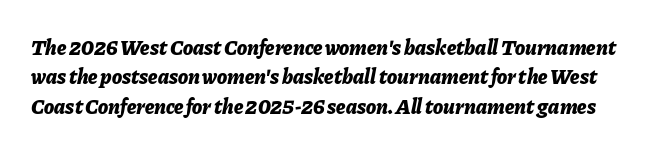
Q: Is the text bold? A: Yes.
Q: Is the text italic (slanted)? A: Yes, it leans right by about 11 degrees.
Q: Is the text underlined? A: No.
Q: Is the spacing between letters normal or unusually wide? A: Normal.
Q: Is the spacing between lines tight, normal or loose? A: Normal.
